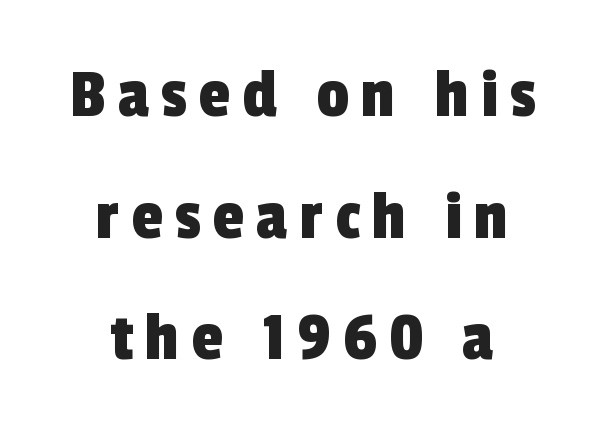
Serif or sans? Sans — the stroke terminals are bare. Caption: multi-line text, centered on the measure. Looks like regular typesetting: each glyph gets only the width it needs. Leading matches the norm, producing a regular column.
